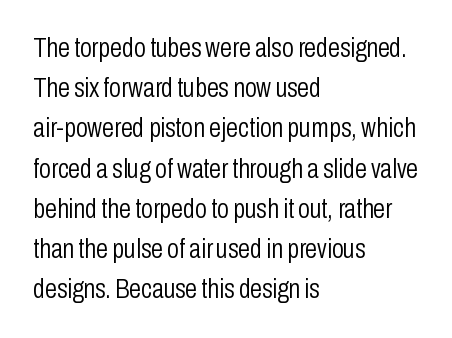
The image shows 27 px text type, upright; set left-aligned, normal line spacing (1.49x), normal letter spacing, not underlined.
